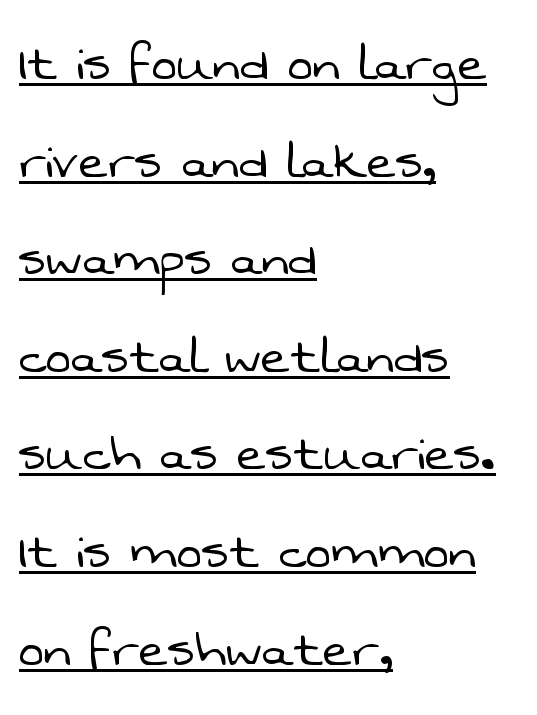
This sample has the flowing, uneven cadence of proportional lettering. Characters follow at the spacing the type designer built in. Line starts are locked; line ends wander. The vertical gap from one line to the next is medium. Beneath each row of characters lies a ruled line.
